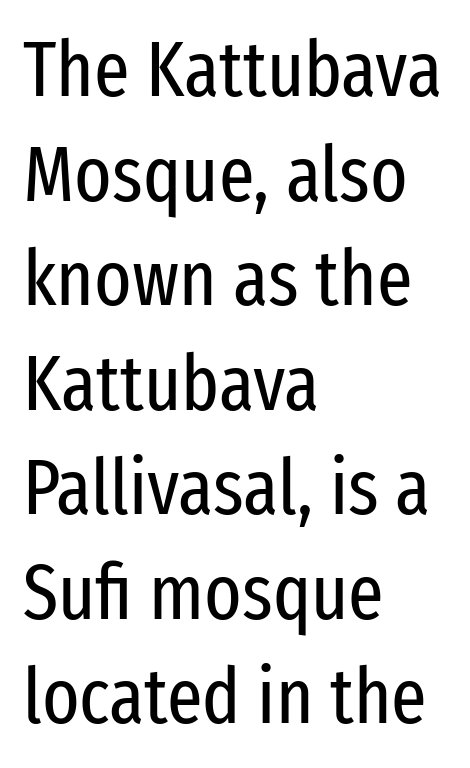
The image shows 78 px regular-weight, condensed sans-serif type, upright; set left-aligned, normal line spacing (1.34x), normal letter spacing, not underlined; low stroke contrast and a medium x-height.
